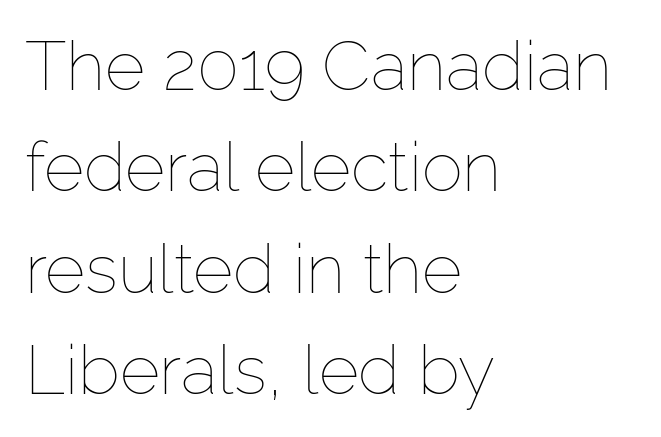
Q: Is the text bold? A: No.
Q: Is the text italic (slanted)? A: No, it is upright.
Q: Is the text underlined? A: No.
Q: How is the paragraph aligned? A: Left-aligned.
Q: Is the spacing between letters normal or unusually wide? A: Normal.
Q: Is the spacing between lines tight, normal or loose? A: Normal.
Q: Width (condensed, normal, or wide)? A: Normal.
Q: Stroke contrast? A: Low.
Q: x-height? A: Medium.
Q: Monospaced? A: No.
